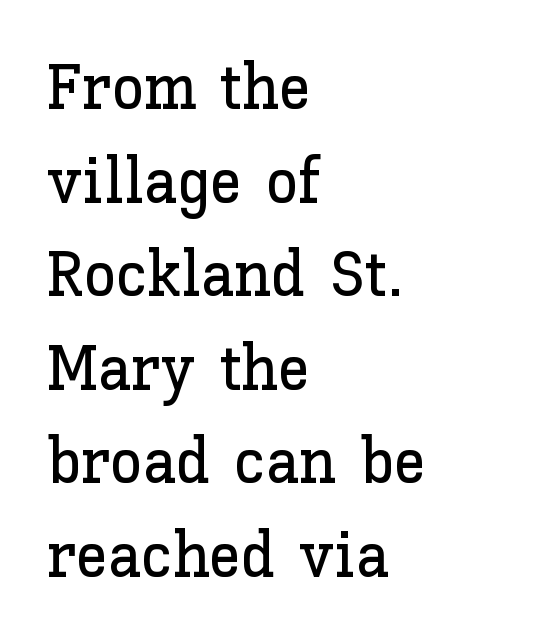
Q: Is the text italic (slanted)? A: No, it is upright.
Q: Is the text underlined? A: No.
Q: How is the paragraph aligned? A: Left-aligned.
Q: Is the spacing between letters normal or unusually wide? A: Normal.
Q: Is the spacing between lines tight, normal or loose? A: Normal.
Q: Width (condensed, normal, or wide)? A: Normal.
Q: Stroke contrast? A: Low.
Q: x-height? A: Medium.
Q: Monospaced? A: No.
